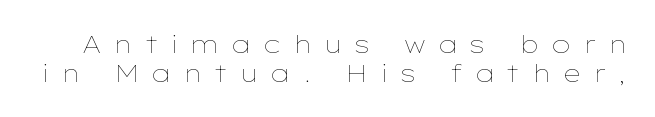
Q: Is the text bold? A: No.
Q: Is the text italic (slanted)? A: No, it is upright.
Q: Is the text underlined? A: No.
Q: Is the spacing between letters normal or unusually wide? A: Unusually wide.
